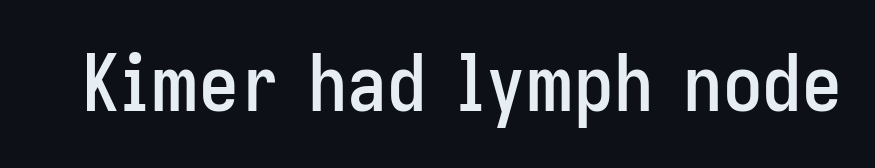
{"serif": "no", "italic": "no", "width": "condensed", "stroke_contrast": "low", "x_height": "medium", "monospaced": "no", "underline": "no", "letter_spacing": "normal", "letter_spacing_em": 0.0, "glyph_px": 79}
